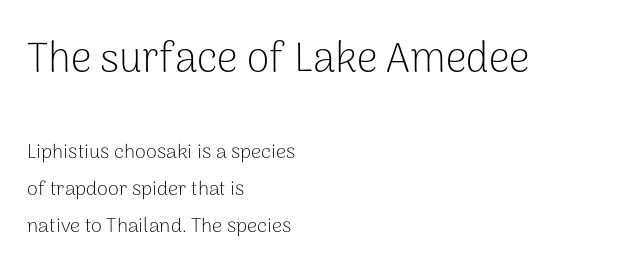
{"serif": "no", "italic": "no", "bold": "no", "weight": "light", "width": "normal", "stroke_contrast": "low", "x_height": "medium", "monospaced": "no", "underline": "no", "align": "left", "line_spacing_ratio": 1.85, "letter_spacing": "normal", "letter_spacing_em": 0.0, "larger_block": "first", "size_ratio": 2.05, "glyph_px": 41}
